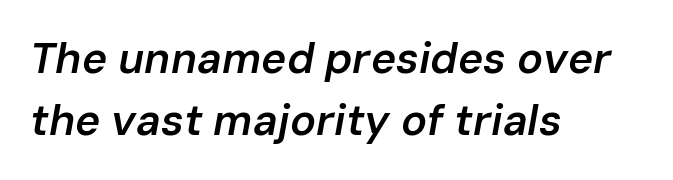
{"italic": "yes", "lean": "right", "slant_degrees": 10, "bold": "semi", "weight": "semibold", "width": "normal", "stroke_contrast": "low", "x_height": "medium", "monospaced": "no", "underline": "no", "align": "left", "line_spacing": "normal", "line_spacing_ratio": 1.45, "letter_spacing": "normal", "letter_spacing_em": 0.0, "glyph_px": 43}
